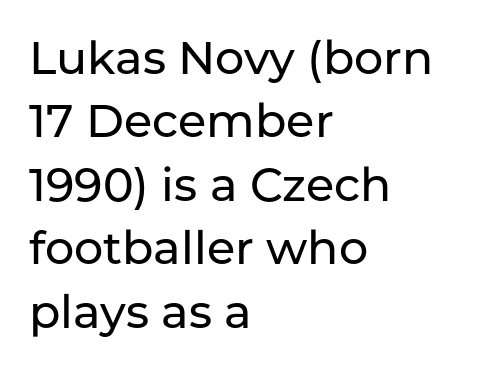
{"serif": "no", "italic": "no", "width": "normal", "stroke_contrast": "low", "x_height": "medium", "monospaced": "no", "underline": "no", "align": "left", "line_spacing": "normal", "line_spacing_ratio": 1.38, "letter_spacing": "normal", "letter_spacing_em": 0.0, "glyph_px": 46}
